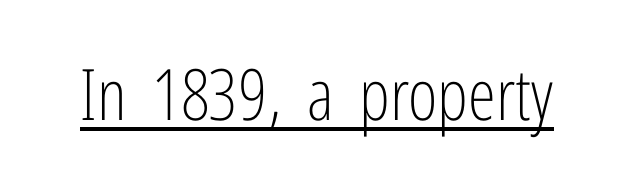
{"serif": "no", "italic": "no", "bold": "no", "weight": "light", "width": "condensed", "stroke_contrast": "low", "x_height": "medium", "monospaced": "no", "underline": "yes", "letter_spacing": "normal", "letter_spacing_em": 0.0, "glyph_px": 71}
